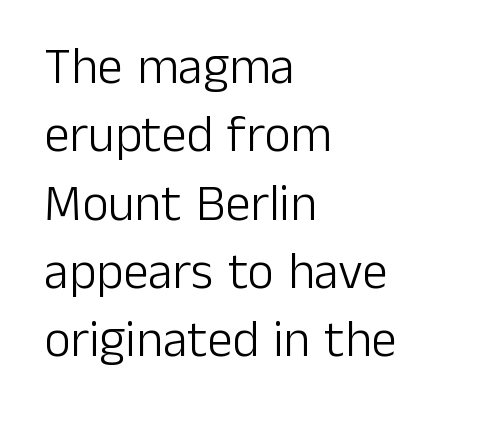
The image shows 51 px light sans-serif type, upright; set left-aligned, normal line spacing (1.34x), normal letter spacing, not underlined; low stroke contrast and a medium x-height.
